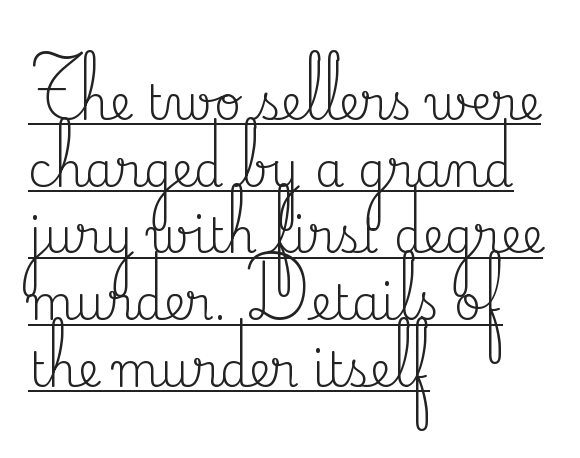
The image shows 47 px regular-weight serif type, upright; set left-aligned, normal line spacing (1.42x), normal letter spacing, underlined; medium stroke contrast and a small x-height.
